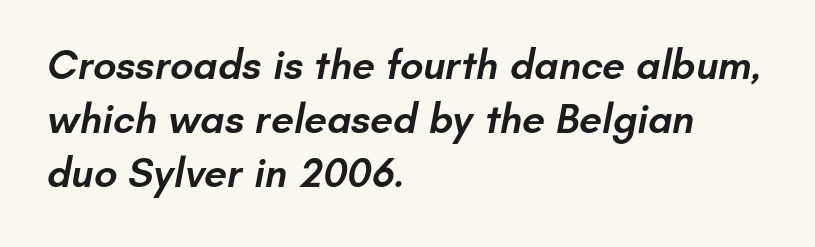
{"serif": "no", "bold": "semi", "weight": "semibold", "width": "normal", "stroke_contrast": "low", "x_height": "small", "monospaced": "no", "underline": "no", "align": "left", "line_spacing": "normal", "line_spacing_ratio": 1.32, "letter_spacing": "normal", "letter_spacing_em": 0.0, "glyph_px": 41}
